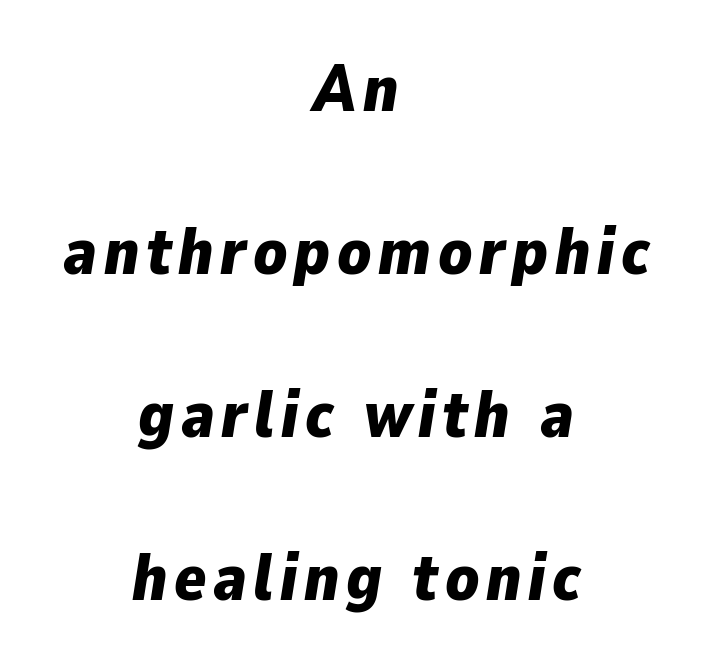
In terms of weight, the rendering is a true, heavy bold. Underline: absent. Students, observe: this is what heavily led, spacious text looks like. Spacing verdict: proportional, widths tailored to each character.
